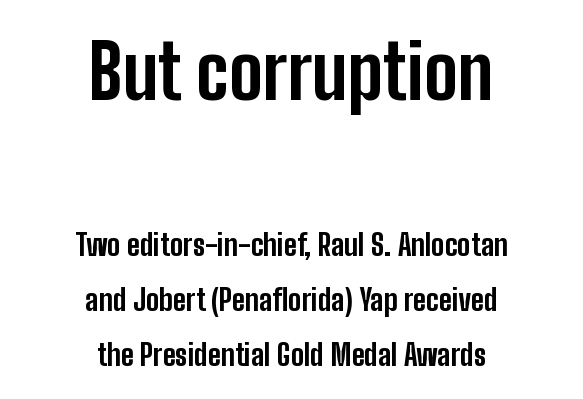
Regarding serifs, this sample does without them. Inter-character spacing is left at the font's built-in metrics. In CSS terms this would be text-align: center. This is the regular roman posture of the typeface.
